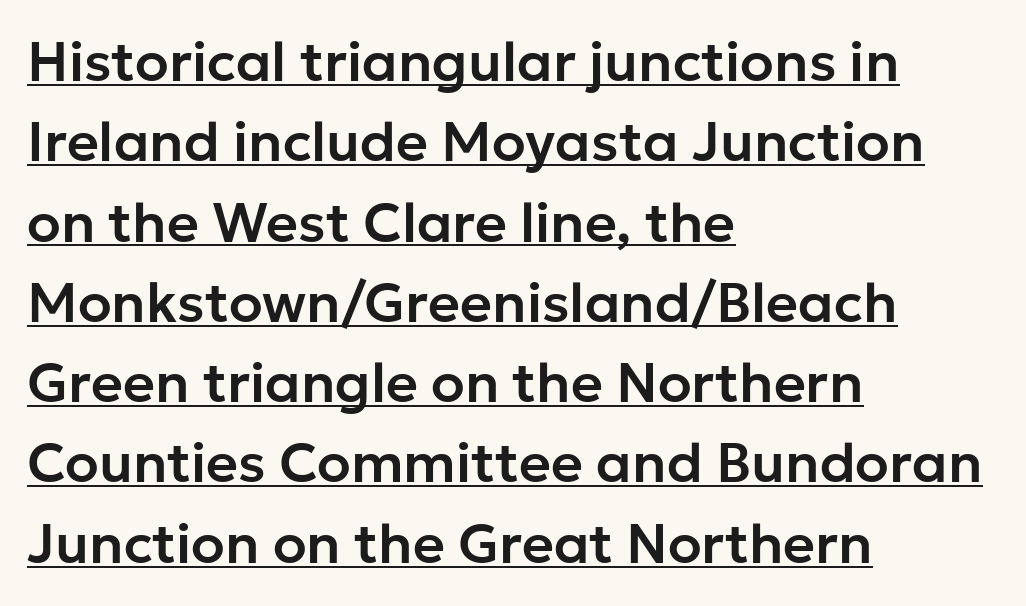
Q: Is the text italic (slanted)? A: No, it is upright.
Q: Is the typeface a serif or a sans-serif typeface? A: Sans-serif.
Q: Is the text underlined? A: Yes.
Q: How is the paragraph aligned? A: Left-aligned.
Q: Is the spacing between letters normal or unusually wide? A: Normal.
Q: Is the spacing between lines tight, normal or loose? A: Normal.
Q: Width (condensed, normal, or wide)? A: Normal.
Q: Stroke contrast? A: Low.
Q: x-height? A: Medium.
Q: Monospaced? A: No.
